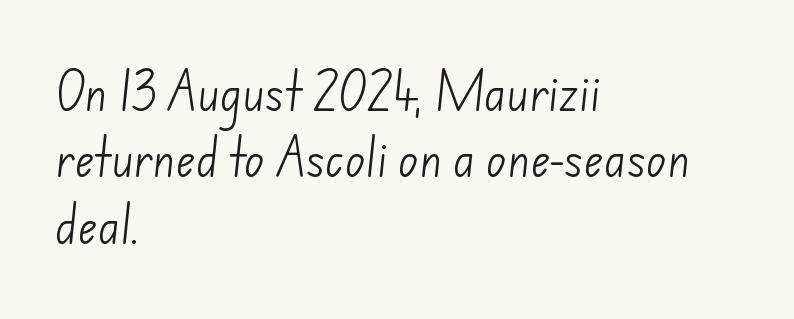
{"serif": "no", "bold": "no", "weight": "light", "width": "normal", "stroke_contrast": "low", "x_height": "small", "monospaced": "no", "underline": "no", "align": "left", "line_spacing": "normal", "line_spacing_ratio": 1.58, "letter_spacing": "normal", "letter_spacing_em": 0.0, "glyph_px": 42}
